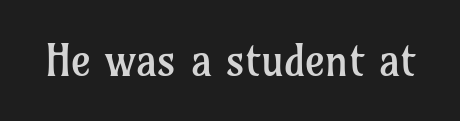
The image shows 43 px regular-weight serif type, upright; set normal letter spacing, not underlined; low stroke contrast and a medium x-height.
